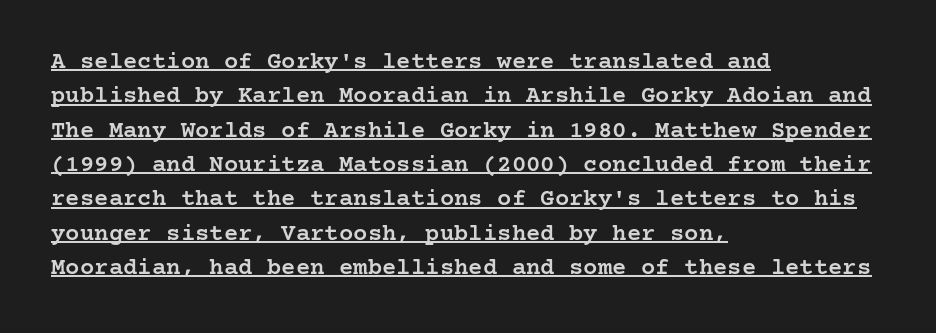
Left-aligned paragraph, ragged on the right. Does extra space separate the letters? No, they use regular spacing. Regular leading. Students, this is semibold: more ink than regular, less than bold. This is underlined copy, the kind a proofreader might mark for attention. Nope, not italic — everything's standing straight.
